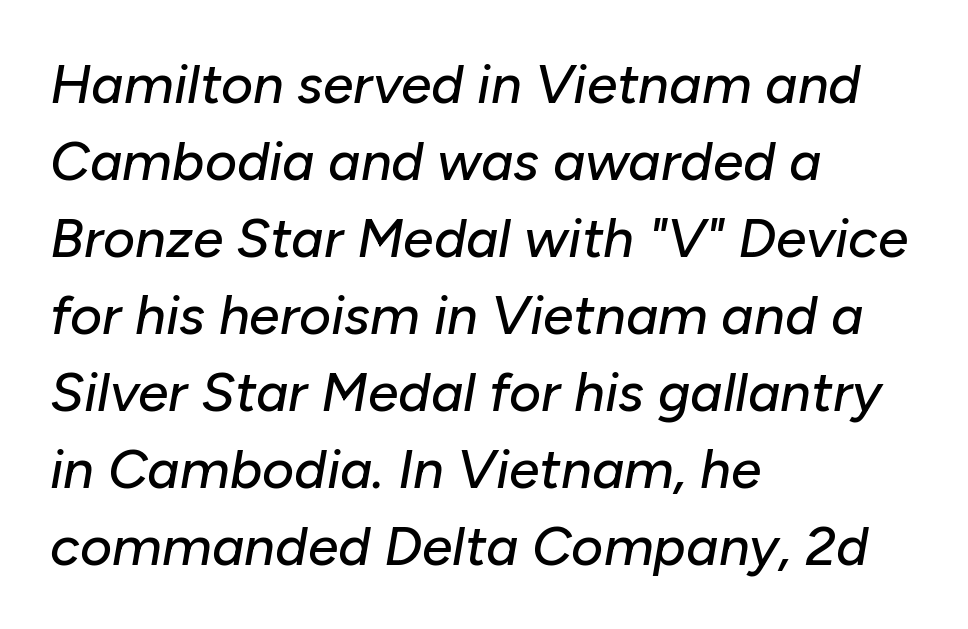
Q: Is the text italic (slanted)? A: Yes, it leans right by about 10 degrees.
Q: Is the text underlined? A: No.
Q: How is the paragraph aligned? A: Left-aligned.
Q: Is the spacing between letters normal or unusually wide? A: Normal.
Q: Is the spacing between lines tight, normal or loose? A: Normal.
Q: Width (condensed, normal, or wide)? A: Normal.
Q: Stroke contrast? A: Low.
Q: x-height? A: Medium.
Q: Monospaced? A: No.
